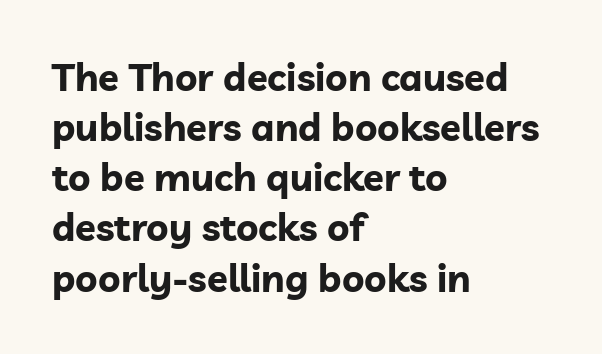
Q: Is the text bold? A: Yes.
Q: Is the text italic (slanted)? A: No, it is upright.
Q: Is the typeface a serif or a sans-serif typeface? A: Sans-serif.
Q: Is the text underlined? A: No.
Q: How is the paragraph aligned? A: Left-aligned.
Q: Is the spacing between letters normal or unusually wide? A: Normal.
Q: Is the spacing between lines tight, normal or loose? A: Normal.
Q: Width (condensed, normal, or wide)? A: Normal.
Q: Stroke contrast? A: Low.
Q: x-height? A: Medium.
Q: Monospaced? A: No.
